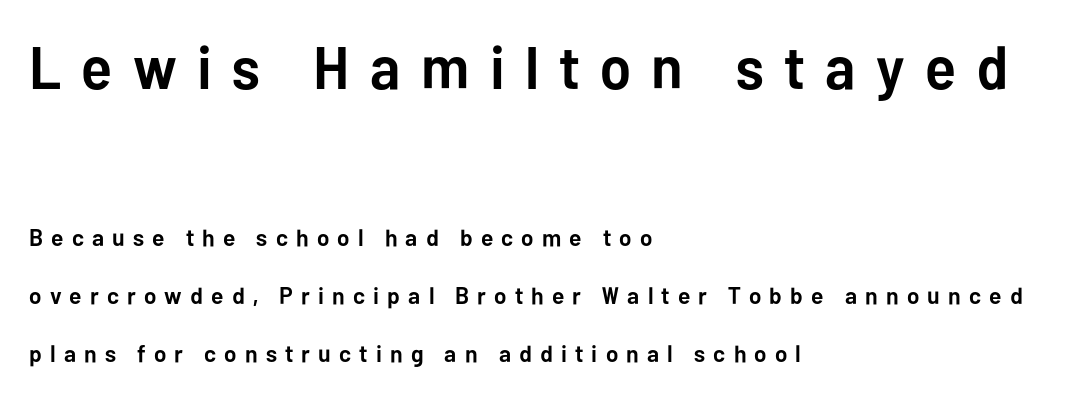
The composition opens big and finishes small. The face used here is proportionally spaced, like ordinary book or web type. The font family rendered here belongs to the sans-serif group. I'd describe the lettering as bold — thick and assertive.
